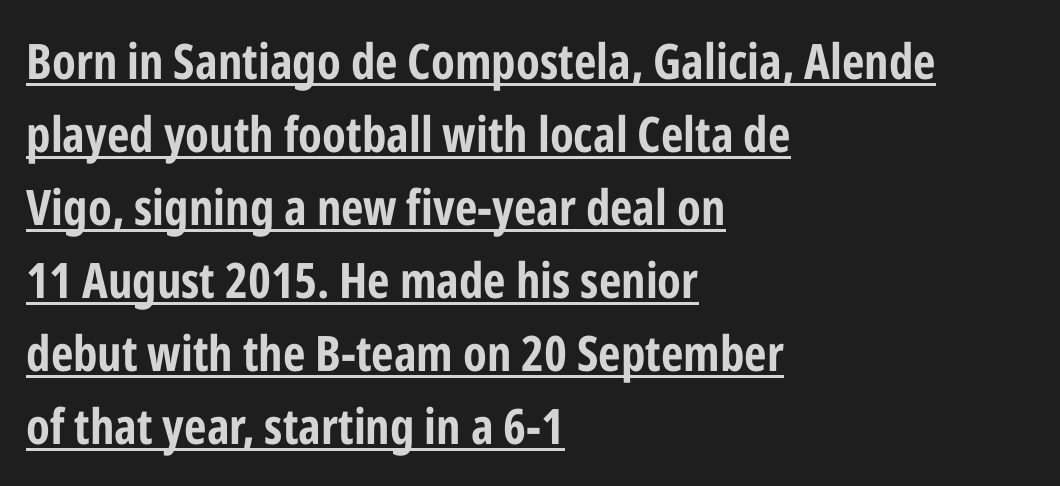
Q: Is the text bold? A: Yes.
Q: Is the text italic (slanted)? A: No, it is upright.
Q: Is the typeface a serif or a sans-serif typeface? A: Sans-serif.
Q: Is the text underlined? A: Yes.
Q: How is the paragraph aligned? A: Left-aligned.
Q: Is the spacing between letters normal or unusually wide? A: Normal.
Q: Is the spacing between lines tight, normal or loose? A: Normal.
Q: Width (condensed, normal, or wide)? A: Condensed.
Q: Stroke contrast? A: Low.
Q: x-height? A: Medium.
Q: Monospaced? A: No.
